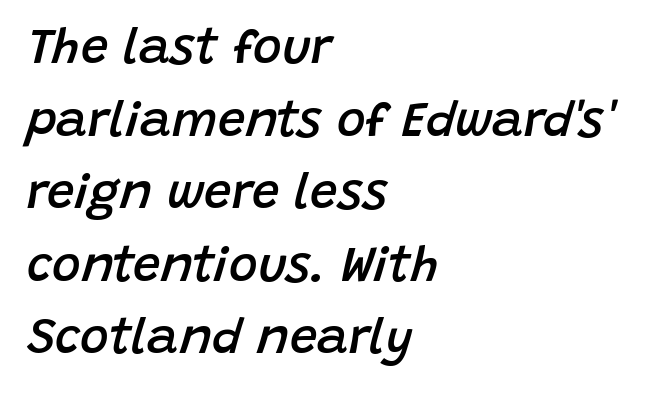
Q: Is the text bold? A: Semi-bold.
Q: Is the text italic (slanted)? A: Yes, it leans right by about 15 degrees.
Q: Is the text underlined? A: No.
Q: How is the paragraph aligned? A: Left-aligned.
Q: Is the spacing between letters normal or unusually wide? A: Normal.
Q: Is the spacing between lines tight, normal or loose? A: Normal.
Q: Width (condensed, normal, or wide)? A: Normal.
Q: Stroke contrast? A: Low.
Q: x-height? A: Large.
Q: Monospaced? A: No.
